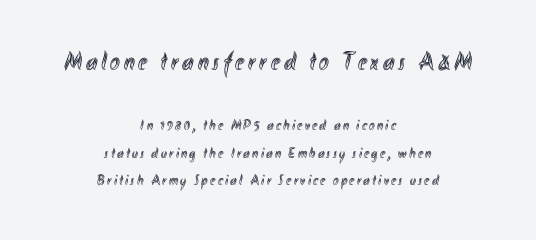
{"underline": "no", "align": "center", "line_spacing_ratio": 1.85, "larger_block": "first", "size_ratio": 1.73, "glyph_px": 26}
